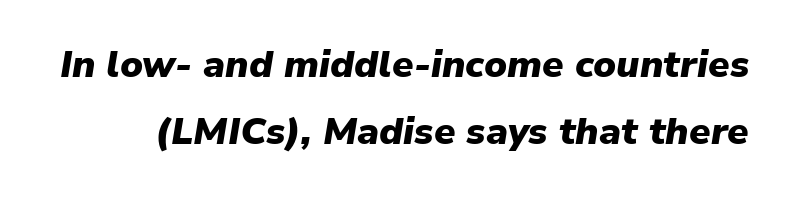
The image shows 38 px heavy type, italic (leaning right); set line spacing 1.77x, normal letter spacing, not underlined; low stroke contrast and a medium x-height.
